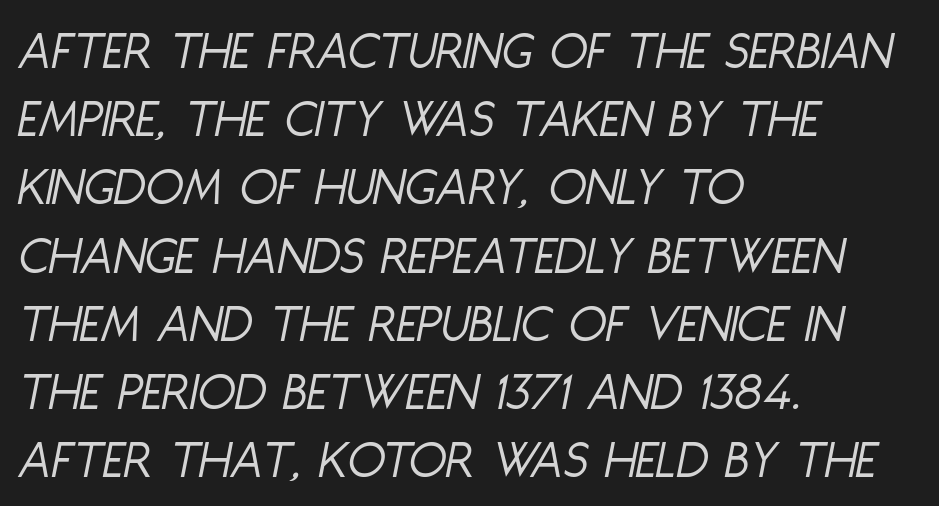
Q: Is the text bold? A: No.
Q: Is the text italic (slanted)? A: Yes, it leans right by about 11 degrees.
Q: Is the text underlined? A: No.
Q: How is the paragraph aligned? A: Left-aligned.
Q: Is the spacing between letters normal or unusually wide? A: Normal.
Q: Width (condensed, normal, or wide)? A: Condensed.
Q: Stroke contrast? A: Low.
Q: x-height? A: Large.
Q: Monospaced? A: No.
